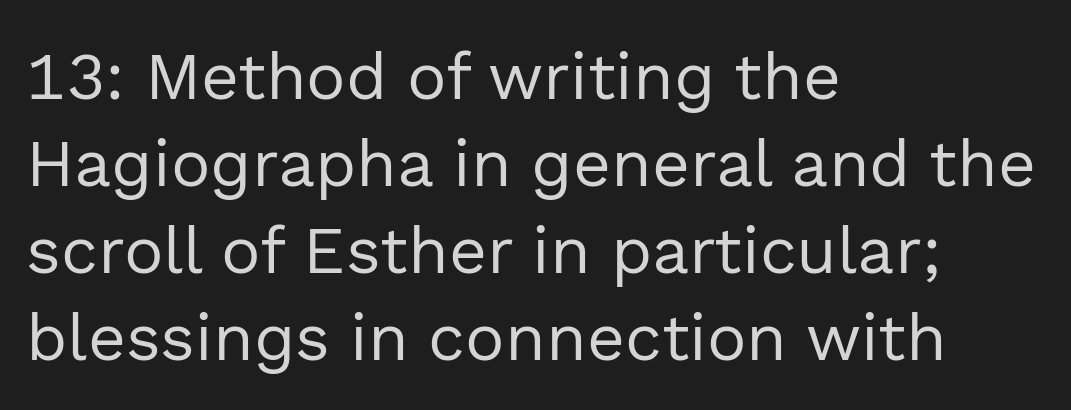
The image shows 66 px regular-weight sans-serif type, upright; set left-aligned, normal line spacing (1.32x), normal letter spacing, not underlined; a medium x-height.
